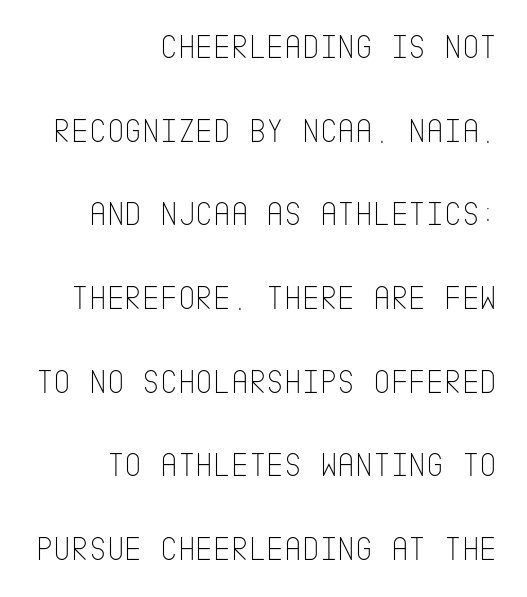
{"serif": "no", "italic": "no", "bold": "no", "weight": "thin", "width": "condensed", "stroke_contrast": "low", "x_height": "large", "underline": "no", "align": "right", "line_spacing": "loose", "line_spacing_ratio": 2.46, "letter_spacing": "normal", "letter_spacing_em": 0.0, "glyph_px": 34}
